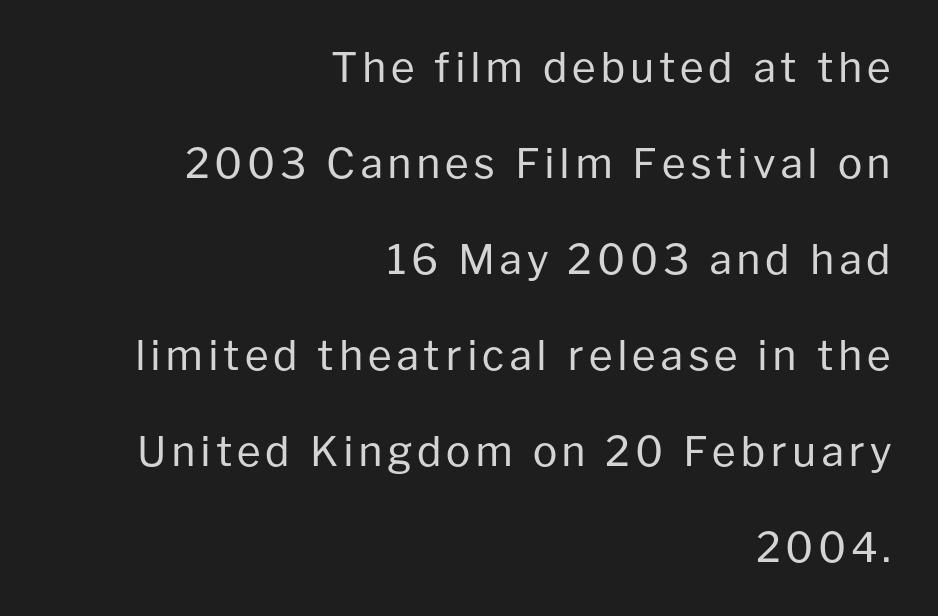
A roman cut, with each character standing at attention. The typesetting does not lean heavy: it is not bold. You could fit nearly another row in the gap between these rows. The letters carry no serifs — their stems end cleanly without finishing strokes.
